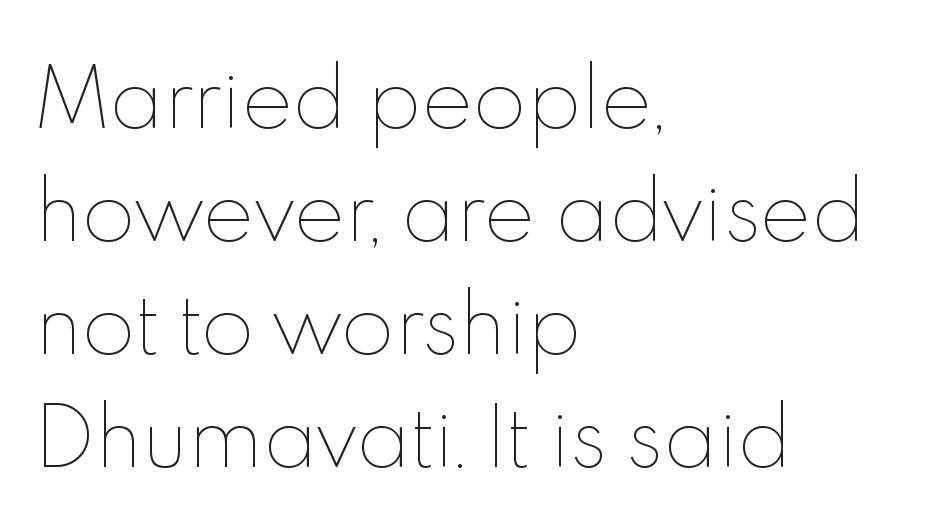
{"italic": "no", "bold": "no", "weight": "thin", "width": "normal", "x_height": "small", "monospaced": "no", "underline": "no", "align": "left", "line_spacing": "normal", "line_spacing_ratio": 1.45, "letter_spacing": "normal", "letter_spacing_em": 0.0, "glyph_px": 78}
